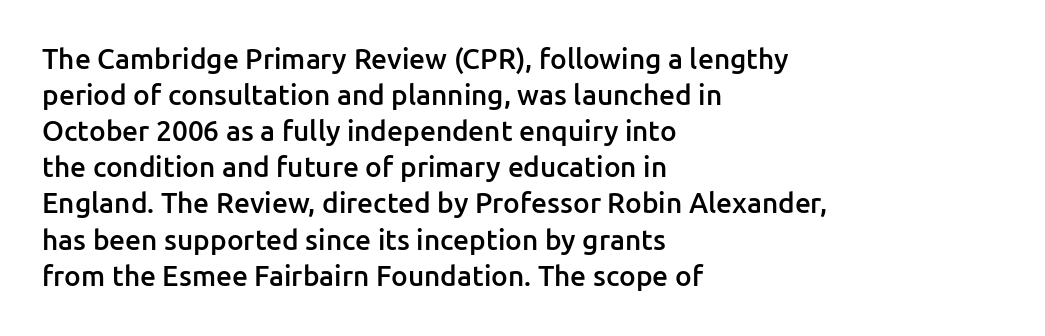
Q: Is the text bold? A: Semi-bold.
Q: Is the text italic (slanted)? A: No, it is upright.
Q: Is the typeface a serif or a sans-serif typeface? A: Sans-serif.
Q: Is the text underlined? A: No.
Q: How is the paragraph aligned? A: Left-aligned.
Q: Is the spacing between letters normal or unusually wide? A: Normal.
Q: Is the spacing between lines tight, normal or loose? A: Normal.
Q: Width (condensed, normal, or wide)? A: Normal.
Q: Stroke contrast? A: Low.
Q: x-height? A: Medium.
Q: Monospaced? A: No.
